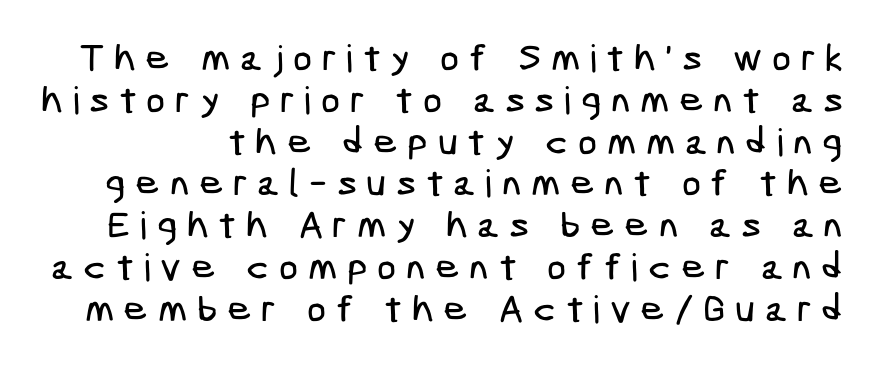
The characters display no serif detailing; their extremities are plain. Words appear elongated and porous because spacing is wide. Summary of vertical rhythm: compact, with narrow interline spacing. Unmarked baselines from the first word to the last.
